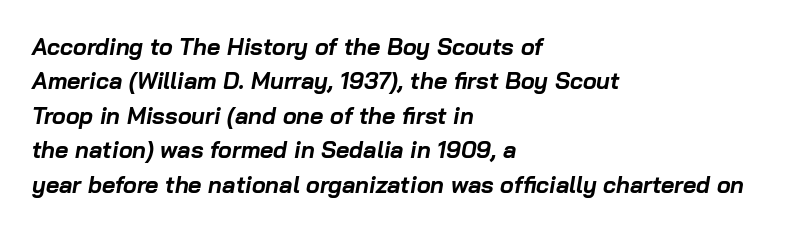
Q: Is the text bold? A: Yes.
Q: Is the text italic (slanted)? A: Yes, it leans right by about 10 degrees.
Q: Is the text underlined? A: No.
Q: How is the paragraph aligned? A: Left-aligned.
Q: Is the spacing between letters normal or unusually wide? A: Normal.
Q: Is the spacing between lines tight, normal or loose? A: Normal.
